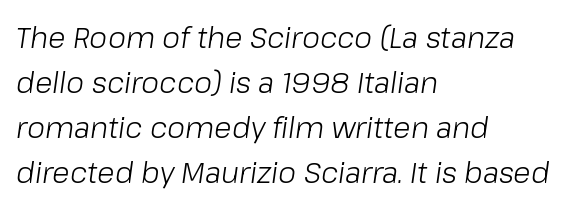
{"italic": "yes", "lean": "right", "slant_degrees": 8, "bold": "no", "weight": "light", "width": "normal", "stroke_contrast": "low", "x_height": "medium", "monospaced": "no", "underline": "no", "align": "left", "line_spacing": "normal", "line_spacing_ratio": 1.55, "letter_spacing": "normal", "letter_spacing_em": 0.0, "glyph_px": 29}
